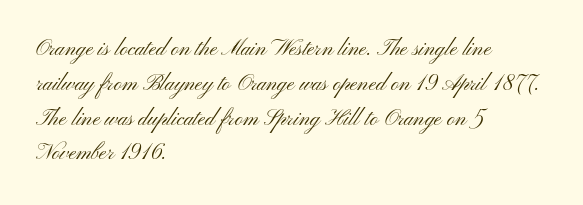
All the whitespace from short lines collects on the right. No extra tracking has been applied to these lines. The space beneath each line is pristine and unruled. Vertical stems look standard width or narrower in stroke.
